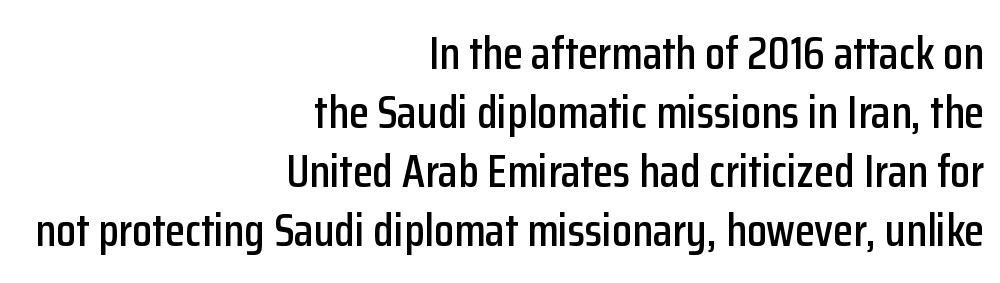
The image shows 46 px condensed sans-serif type, upright; set right-aligned, normal line spacing (1.28x), normal letter spacing, not underlined; low stroke contrast and a medium x-height.
